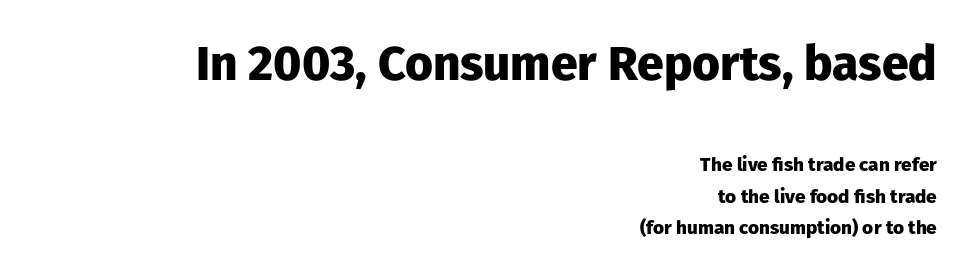
{"serif": "no", "italic": "no", "bold": "yes", "weight": "heavy", "width": "normal", "stroke_contrast": "low", "x_height": "medium", "monospaced": "no", "underline": "no", "align": "right", "line_spacing": "normal", "line_spacing_ratio": 1.66, "letter_spacing": "normal", "letter_spacing_em": 0.0, "larger_block": "first", "size_ratio": 2.53, "glyph_px": 48}
